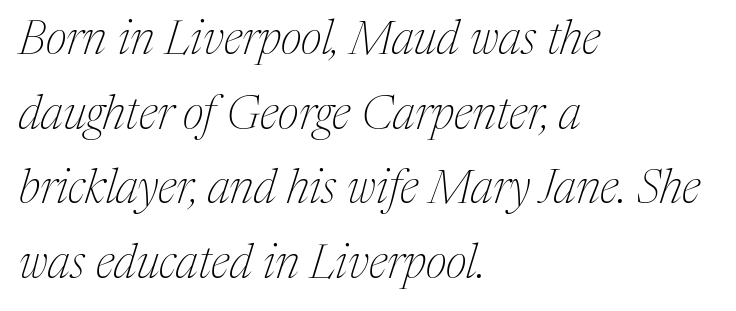
Q: Is the text bold? A: No.
Q: Is the text italic (slanted)? A: Yes, it leans right by about 17 degrees.
Q: Is the typeface a serif or a sans-serif typeface? A: Serif.
Q: Is the text underlined? A: No.
Q: How is the paragraph aligned? A: Left-aligned.
Q: Is the spacing between letters normal or unusually wide? A: Normal.
Q: Is the spacing between lines tight, normal or loose? A: Normal.
Q: Width (condensed, normal, or wide)? A: Normal.
Q: Stroke contrast? A: Medium.
Q: x-height? A: Medium.
Q: Monospaced? A: No.
